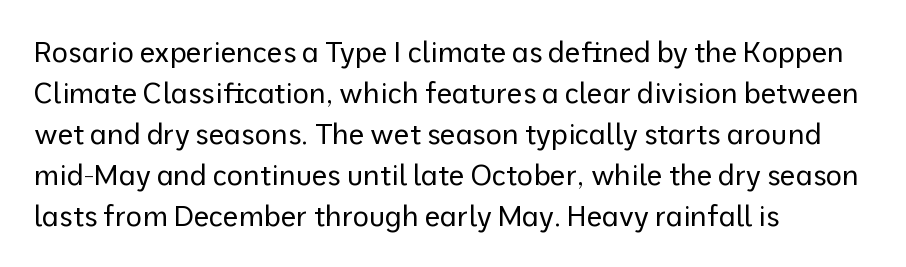
{"serif": "no", "italic": "no", "bold": "no", "weight": "regular", "width": "normal", "stroke_contrast": "low", "x_height": "medium", "monospaced": "no", "underline": "no", "align": "left", "line_spacing": "normal", "line_spacing_ratio": 1.46, "letter_spacing": "normal", "letter_spacing_em": 0.0, "glyph_px": 28}
